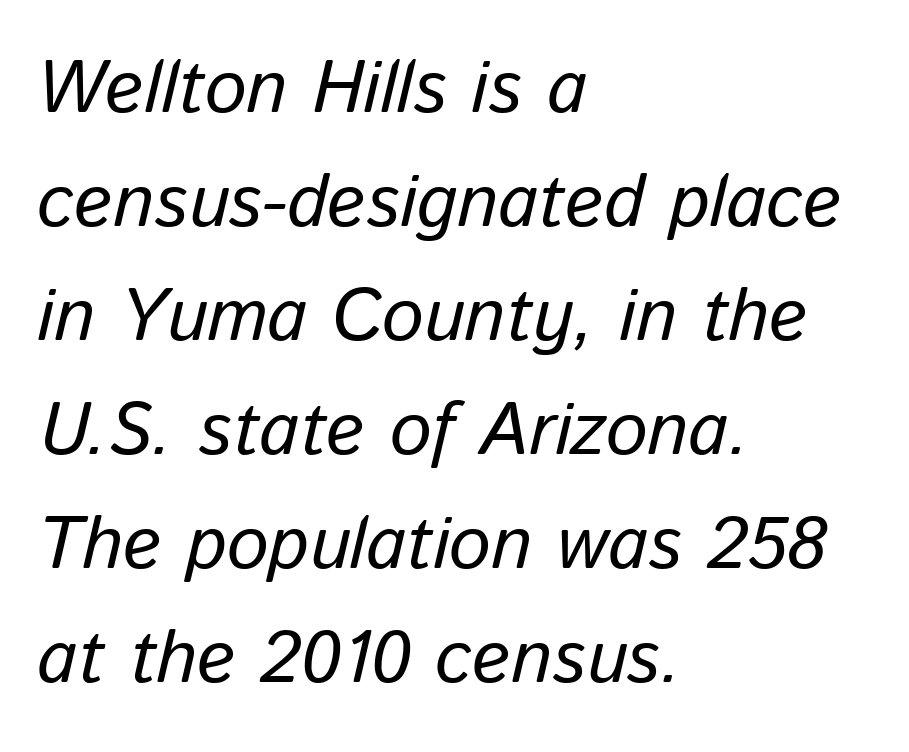
Q: Is the text italic (slanted)? A: Yes, it leans right by about 13 degrees.
Q: Is the text underlined? A: No.
Q: How is the paragraph aligned? A: Left-aligned.
Q: Is the spacing between letters normal or unusually wide? A: Normal.
Q: Is the spacing between lines tight, normal or loose? A: Normal.
Q: Width (condensed, normal, or wide)? A: Normal.
Q: Stroke contrast? A: Low.
Q: x-height? A: Medium.
Q: Monospaced? A: No.
